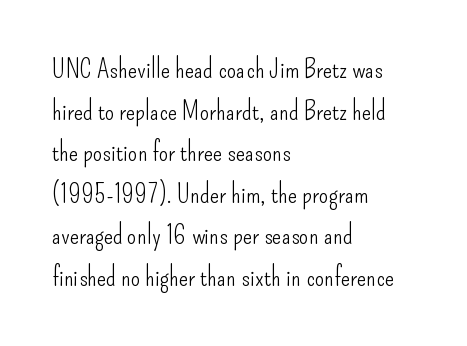
This sample uses an upright cut, with every glyph sitting square on the baseline. Lines of text with bare space underneath. The setting favours the left margin, as ordinary paragraphs usually do. Leading: standard. The typesetting does not lean heavy: it is not bold. You could call the tracking neutral — neither tight nor loose.
